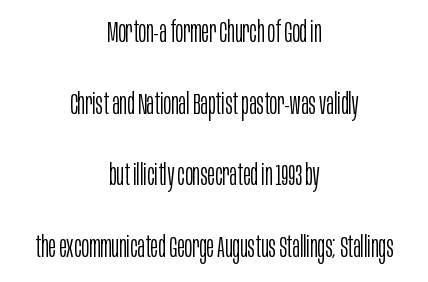
{"serif": "no", "italic": "no", "bold": "no", "weight": "light", "width": "condensed", "stroke_contrast": "low", "x_height": "large", "monospaced": "no", "underline": "no", "align": "center", "line_spacing": "loose", "line_spacing_ratio": 2.47, "letter_spacing": "normal", "letter_spacing_em": 0.0, "glyph_px": 29}
